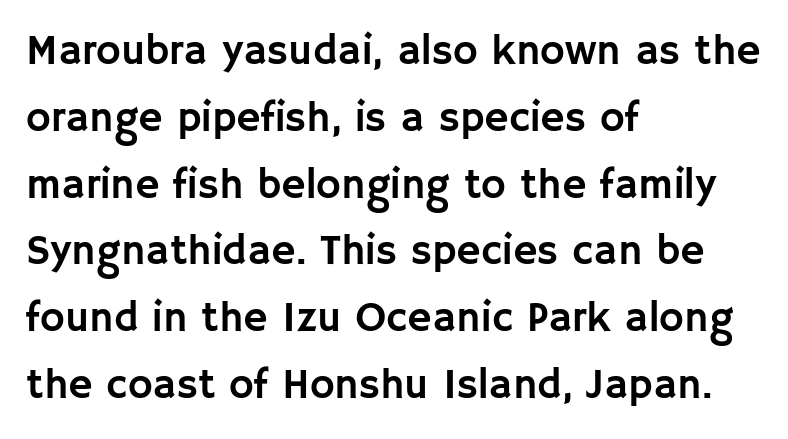
The image shows 42 px sans-serif type, upright; set left-aligned, normal line spacing (1.59x), normal letter spacing, not underlined; low stroke contrast and a large x-height.
